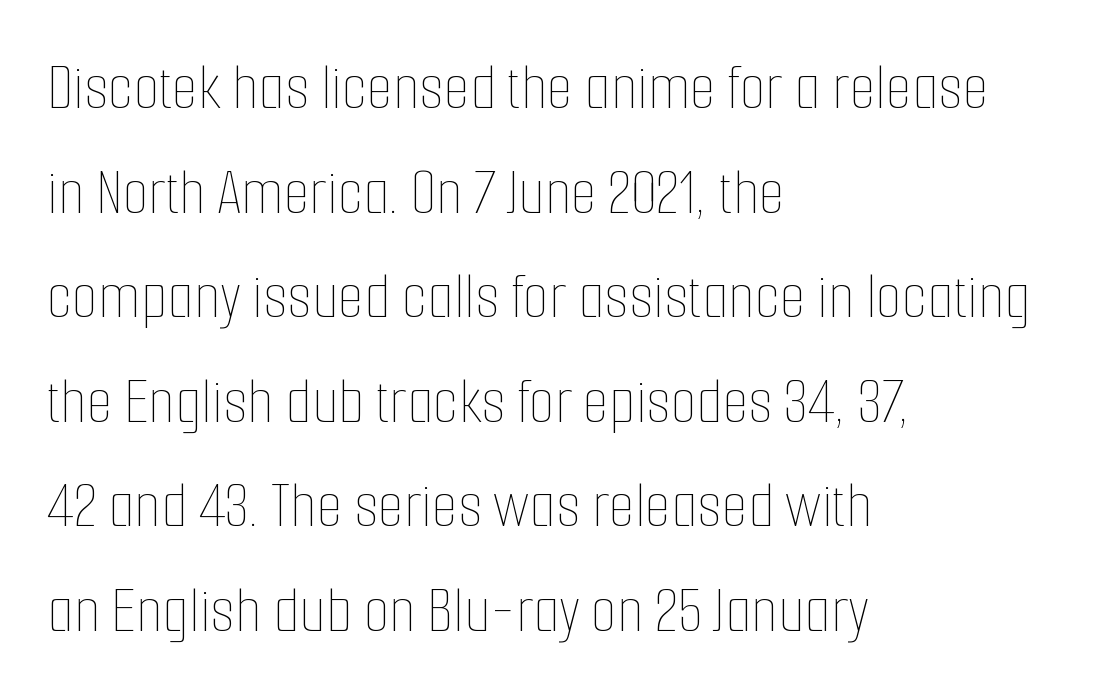
Q: Is the text bold? A: No.
Q: Is the text italic (slanted)? A: No, it is upright.
Q: Is the text underlined? A: No.
Q: How is the paragraph aligned? A: Left-aligned.
Q: Is the spacing between letters normal or unusually wide? A: Normal.
Q: Is the spacing between lines tight, normal or loose? A: Normal.
Q: Width (condensed, normal, or wide)? A: Condensed.
Q: Stroke contrast? A: Low.
Q: x-height? A: Medium.
Q: Monospaced? A: No.
